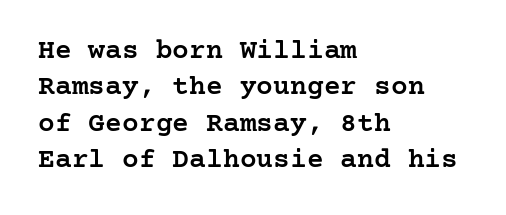
{"serif": "yes", "italic": "no", "bold": "semi", "weight": "semibold", "width": "normal", "stroke_contrast": "low", "x_height": "medium", "underline": "no", "align": "left", "line_spacing": "normal", "line_spacing_ratio": 1.3, "letter_spacing": "normal", "letter_spacing_em": 0.0, "glyph_px": 28}
